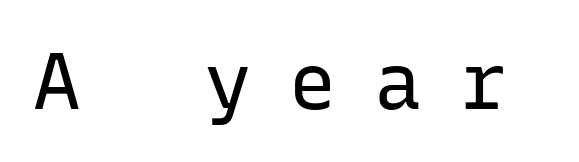
{"serif": "no", "italic": "no", "bold": "no", "weight": "regular", "width": "normal", "stroke_contrast": "low", "x_height": "medium", "monospaced": "yes", "underline": "no", "letter_spacing": "wide", "letter_spacing_em": 0.48, "glyph_px": 79}
